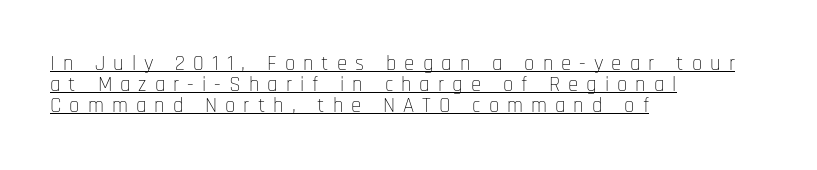
Somebody hit Ctrl+U on this one — the words are underlined. Compared with a typical body face, this is equally light or lighter still. Casual observation: everything's shoved over to the left. Letter spacing: wide.
